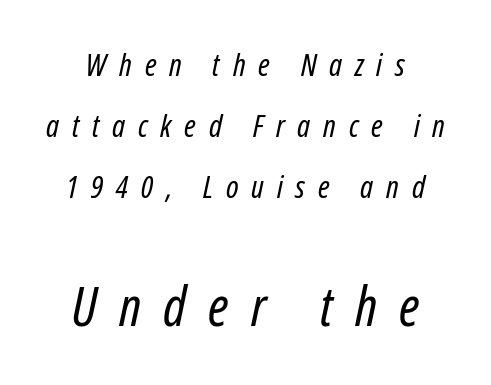
{"italic": "yes", "lean": "right", "slant_degrees": 12, "bold": "no", "weight": "regular", "width": "condensed", "stroke_contrast": "low", "x_height": "medium", "monospaced": "no", "underline": "no", "line_spacing": "loose", "line_spacing_ratio": 1.97, "letter_spacing": "wide", "letter_spacing_em": 0.41, "larger_block": "second", "size_ratio": 1.74, "glyph_px": 54}
